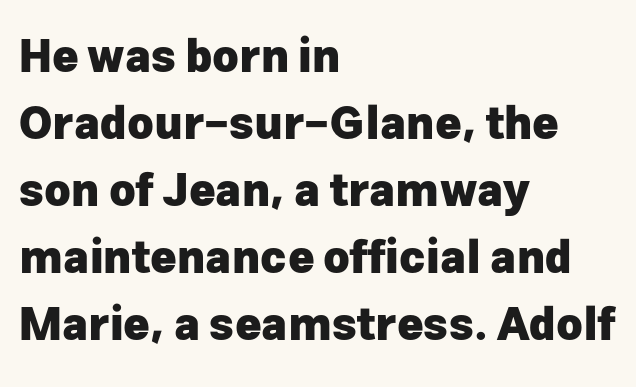
{"serif": "no", "italic": "no", "bold": "yes", "weight": "heavy", "width": "normal", "stroke_contrast": "low", "x_height": "medium", "monospaced": "no", "underline": "no", "align": "left", "line_spacing": "normal", "line_spacing_ratio": 1.49, "letter_spacing": "normal", "letter_spacing_em": 0.0, "glyph_px": 45}
